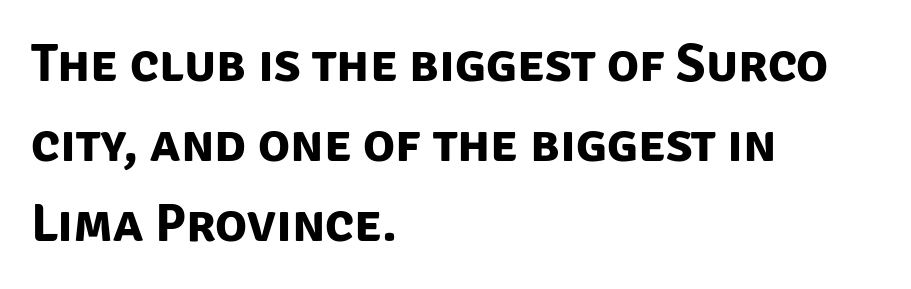
{"serif": "no", "bold": "yes", "weight": "bold", "width": "normal", "stroke_contrast": "low", "x_height": "large", "monospaced": "no", "underline": "no", "align": "left", "line_spacing": "normal", "line_spacing_ratio": 1.51, "letter_spacing": "normal", "letter_spacing_em": 0.0, "glyph_px": 53}
